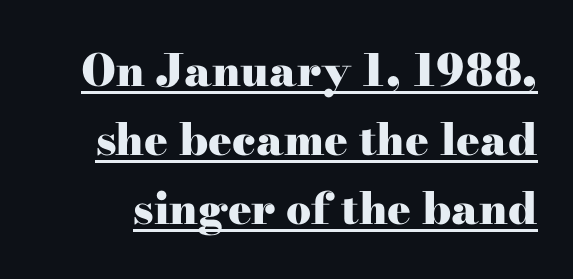
The type is set solid horizontally, with unmodified tracking. Is the type bold? Yes — the strokes are clearly thick and heavy. Spacing verdict: proportional, widths tailored to each character. These lines sit exactly where default settings would place them.
